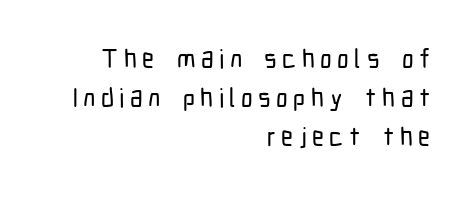
The image shows 26 px text type, upright; set right-aligned, normal line spacing (1.5x), unusually wide letter spacing (+0.21 em), not underlined.
